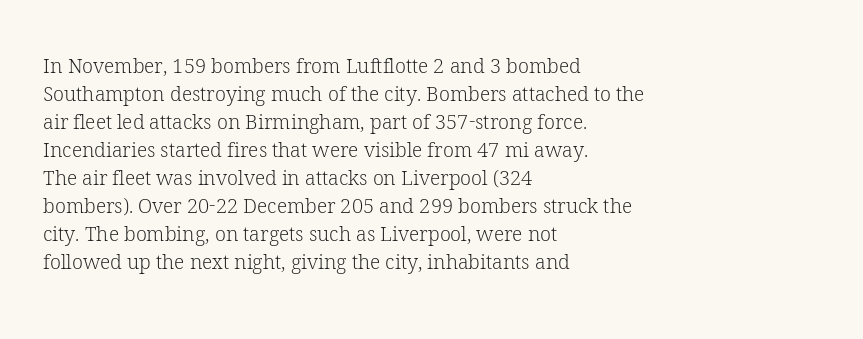
A roman cut, with each character standing at attention. Compared with a centered layout, this one pins lines to the left instead. Evenly set lines give the paragraph a standard silhouette. Heft: none added — not bold. The baseline area is clear.
